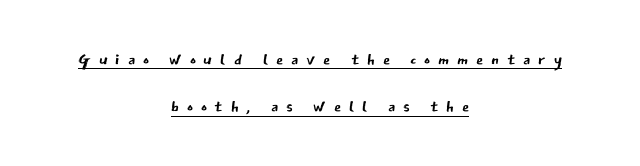
Honestly, the underline is the first thing you notice here. Where is the straight margin? There isn't one; the lines are centered. This block would shrink considerably if given ordinary leading; it's expanded now. The typesetting does not lean heavy: it is not bold. This sample uses expanded letter spacing, leaving extra air between glyphs. The axis of the letterforms is exactly vertical.
